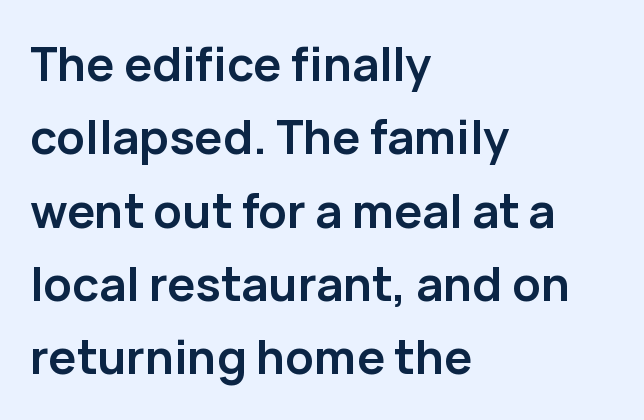
The image shows 47 px semibold sans-serif type, upright; set left-aligned, normal line spacing (1.56x), normal letter spacing, not underlined; low stroke contrast and a medium x-height.
